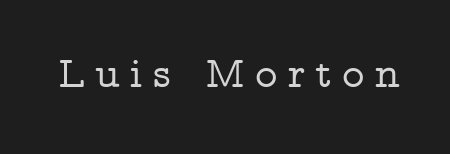
{"serif": "yes", "italic": "no", "width": "wide", "stroke_contrast": "low", "x_height": "medium", "monospaced": "no", "underline": "no", "letter_spacing": "wide", "letter_spacing_em": 0.23, "glyph_px": 43}
